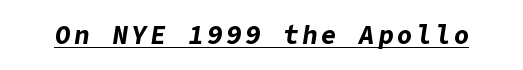
The image shows 26 px bold type, italic (leaning right); set underlined.
